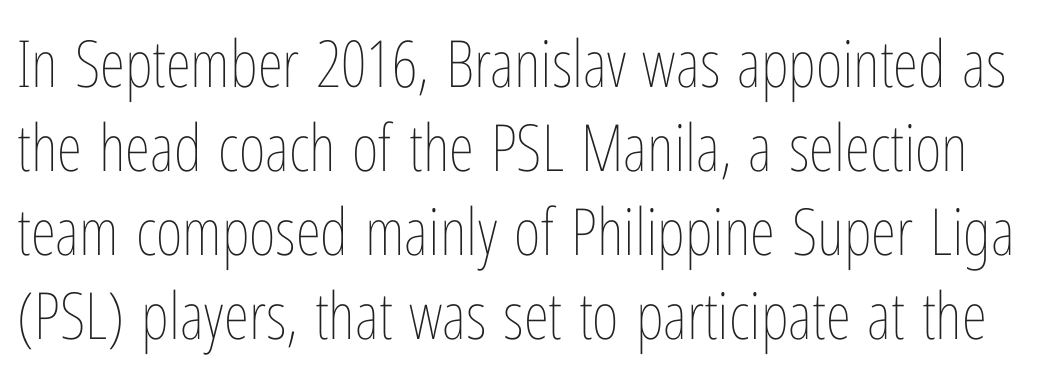
{"italic": "no", "bold": "no", "weight": "thin", "width": "condensed", "stroke_contrast": "low", "x_height": "medium", "monospaced": "no", "underline": "no", "line_spacing": "normal", "line_spacing_ratio": 1.29, "letter_spacing": "normal", "letter_spacing_em": 0.0, "glyph_px": 65}
